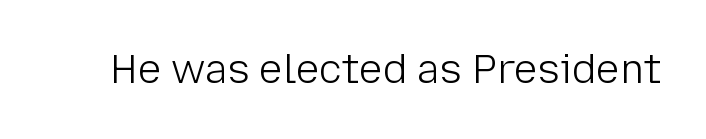
Q: Is the text bold? A: No.
Q: Is the text italic (slanted)? A: No, it is upright.
Q: Is the typeface a serif or a sans-serif typeface? A: Sans-serif.
Q: Is the text underlined? A: No.
Q: Is the spacing between letters normal or unusually wide? A: Normal.
Q: Width (condensed, normal, or wide)? A: Normal.
Q: Stroke contrast? A: Low.
Q: x-height? A: Medium.
Q: Monospaced? A: No.
